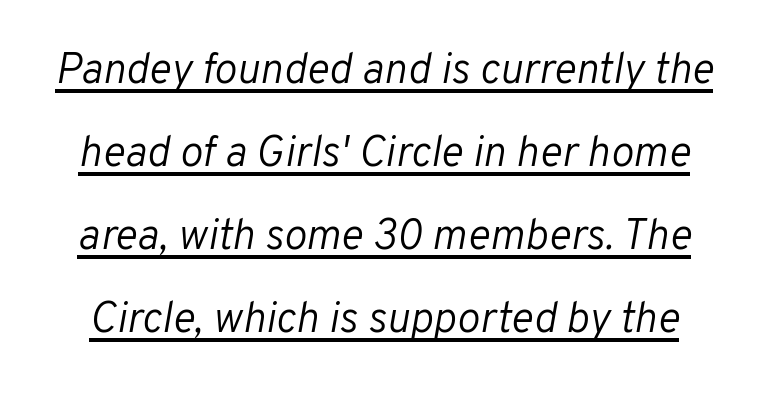
The image shows 43 px light type, italic (leaning right); set loose line spacing (1.93x), normal letter spacing, underlined; low stroke contrast and a medium x-height.
